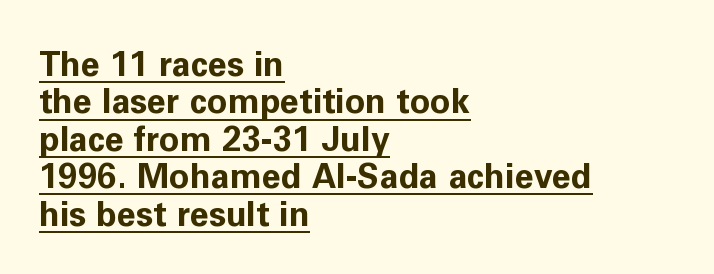
{"serif": "no", "italic": "no", "bold": "yes", "weight": "bold", "width": "normal", "stroke_contrast": "low", "x_height": "medium", "monospaced": "no", "underline": "yes", "align": "left", "line_spacing": "tight", "line_spacing_ratio": 1.1, "letter_spacing": "normal", "letter_spacing_em": 0.0, "glyph_px": 34}
